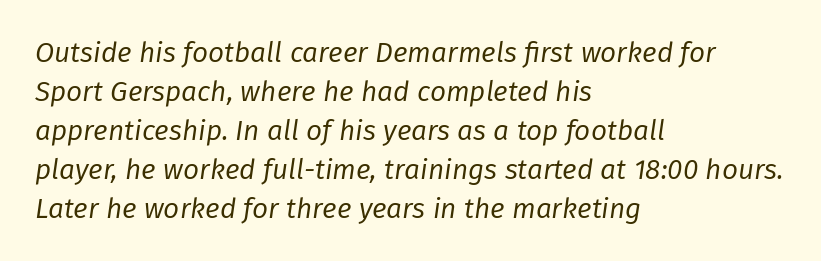
Q: Is the text bold? A: No.
Q: Is the text italic (slanted)? A: Yes, it leans right by about 8 degrees.
Q: Is the text underlined? A: No.
Q: How is the paragraph aligned? A: Left-aligned.
Q: Is the spacing between letters normal or unusually wide? A: Normal.
Q: Is the spacing between lines tight, normal or loose? A: Normal.
Q: Width (condensed, normal, or wide)? A: Normal.
Q: Stroke contrast? A: Low.
Q: x-height? A: Medium.
Q: Monospaced? A: No.
